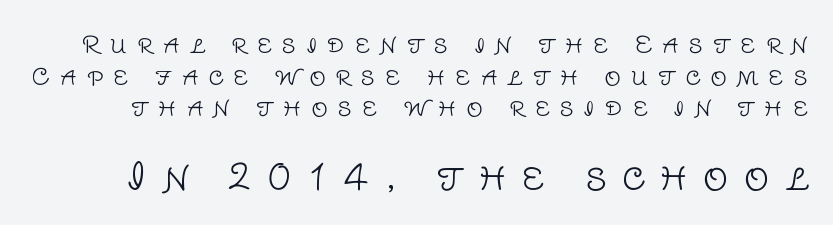
The glyphs in this specimen are sans serif. Caption: expanded tracking, letters set apart. Interline gaps are of average width in this sample. Letters rest on an invisible, unmarked baseline.
